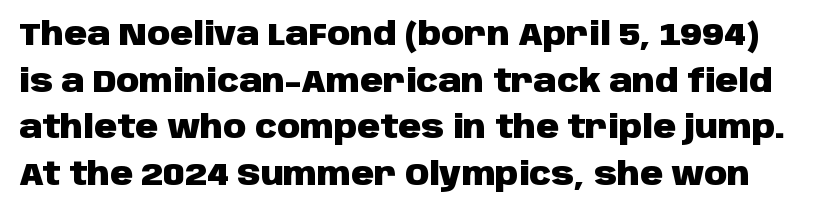
Q: Is the text bold? A: Yes.
Q: Is the text italic (slanted)? A: No, it is upright.
Q: Is the typeface a serif or a sans-serif typeface? A: Sans-serif.
Q: Is the text underlined? A: No.
Q: Is the spacing between letters normal or unusually wide? A: Normal.
Q: Is the spacing between lines tight, normal or loose? A: Normal.
Q: Width (condensed, normal, or wide)? A: Normal.
Q: Stroke contrast? A: Low.
Q: x-height? A: Large.
Q: Monospaced? A: No.
